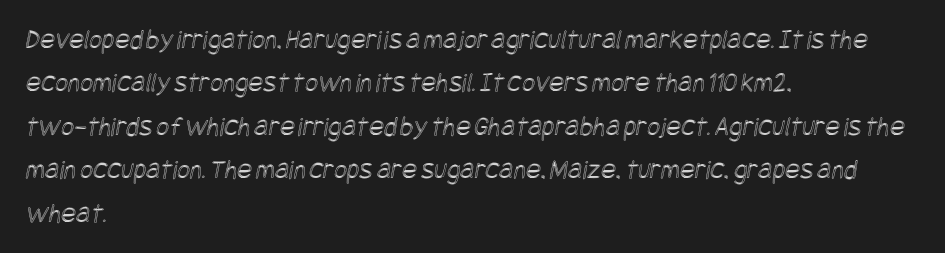
The image shows 28 px condensed type; set left-aligned, normal line spacing (1.55x), normal letter spacing, not underlined; a large x-height.
